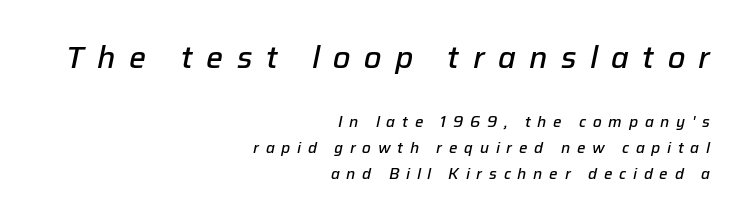
{"italic": "yes", "lean": "right", "slant_degrees": 12, "bold": "semi", "weight": "semibold", "width": "normal", "stroke_contrast": "low", "x_height": "medium", "monospaced": "no", "underline": "no", "align": "right", "line_spacing_ratio": 1.74, "letter_spacing": "wide", "letter_spacing_em": 0.45, "larger_block": "first", "size_ratio": 2.0, "glyph_px": 30}
